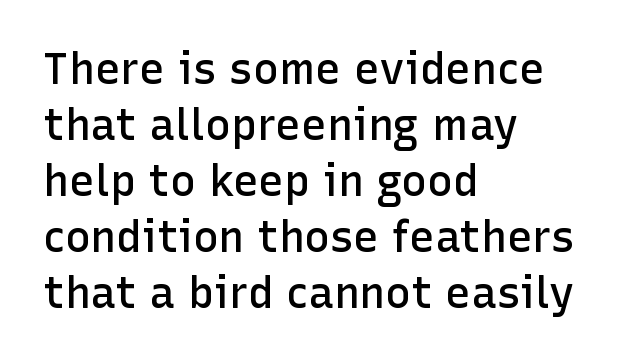
Q: Is the text bold? A: Semi-bold.
Q: Is the text italic (slanted)? A: No, it is upright.
Q: Is the typeface a serif or a sans-serif typeface? A: Sans-serif.
Q: Is the text underlined? A: No.
Q: How is the paragraph aligned? A: Left-aligned.
Q: Is the spacing between letters normal or unusually wide? A: Normal.
Q: Is the spacing between lines tight, normal or loose? A: Normal.
Q: Width (condensed, normal, or wide)? A: Normal.
Q: Stroke contrast? A: Low.
Q: x-height? A: Medium.
Q: Monospaced? A: No.
